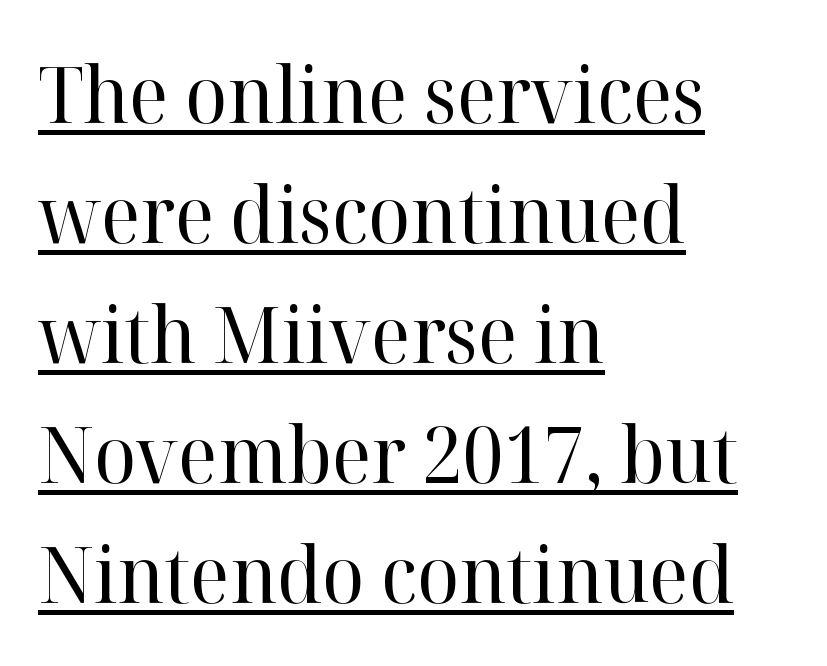
{"serif": "yes", "italic": "no", "bold": "no", "weight": "regular", "width": "normal", "stroke_contrast": "high", "x_height": "medium", "monospaced": "no", "underline": "yes", "align": "left", "line_spacing": "normal", "line_spacing_ratio": 1.52, "letter_spacing": "normal", "letter_spacing_em": 0.0, "glyph_px": 79}
